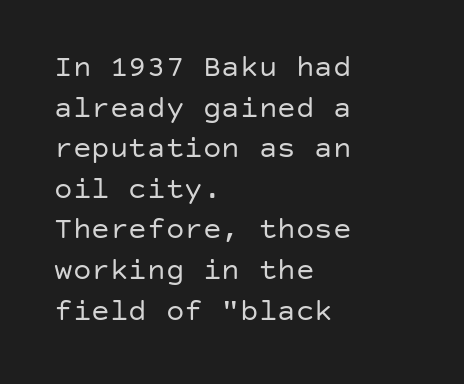
{"serif": "no", "italic": "no", "bold": "no", "weight": "regular", "width": "normal", "stroke_contrast": "low", "x_height": "large", "underline": "no", "align": "left", "line_spacing": "normal", "line_spacing_ratio": 1.31, "letter_spacing": "normal", "letter_spacing_em": 0.0, "glyph_px": 31}
